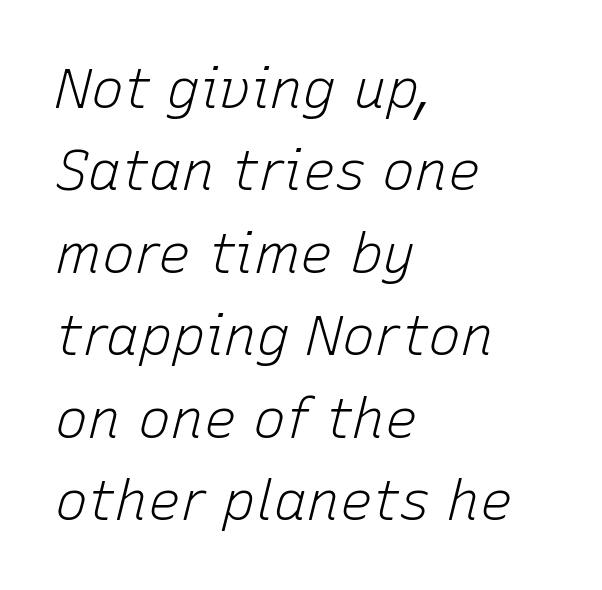
The image shows 55 px light type, italic (leaning right); set left-aligned, normal line spacing (1.5x), normal letter spacing, not underlined; low stroke contrast and a medium x-height.
